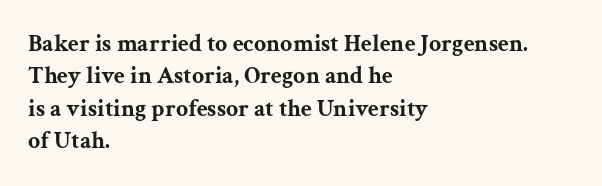
Whoever set this chose a conventional vertical rhythm. Emphasis by weight is at full strength: bold. The setting favours the left margin, as ordinary paragraphs usually do. Glance below the letters and you will spot only blank space. Rendered with straight, roman letterforms.
